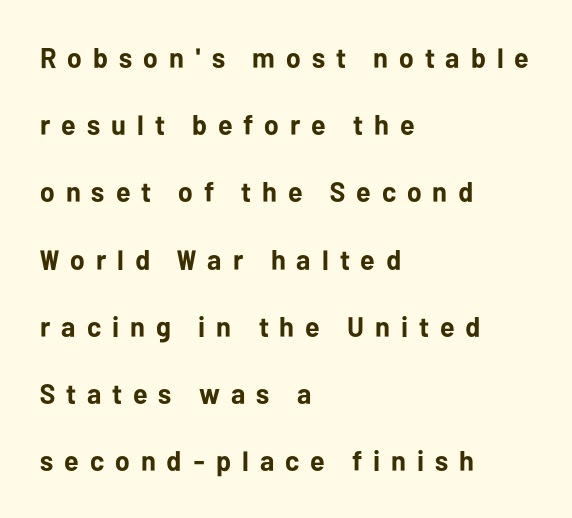
{"serif": "no", "italic": "no", "bold": "yes", "weight": "bold", "width": "normal", "stroke_contrast": "low", "x_height": "medium", "monospaced": "no", "underline": "no", "align": "left", "line_spacing": "loose", "line_spacing_ratio": 2.4, "letter_spacing": "wide", "letter_spacing_em": 0.39, "glyph_px": 28}
